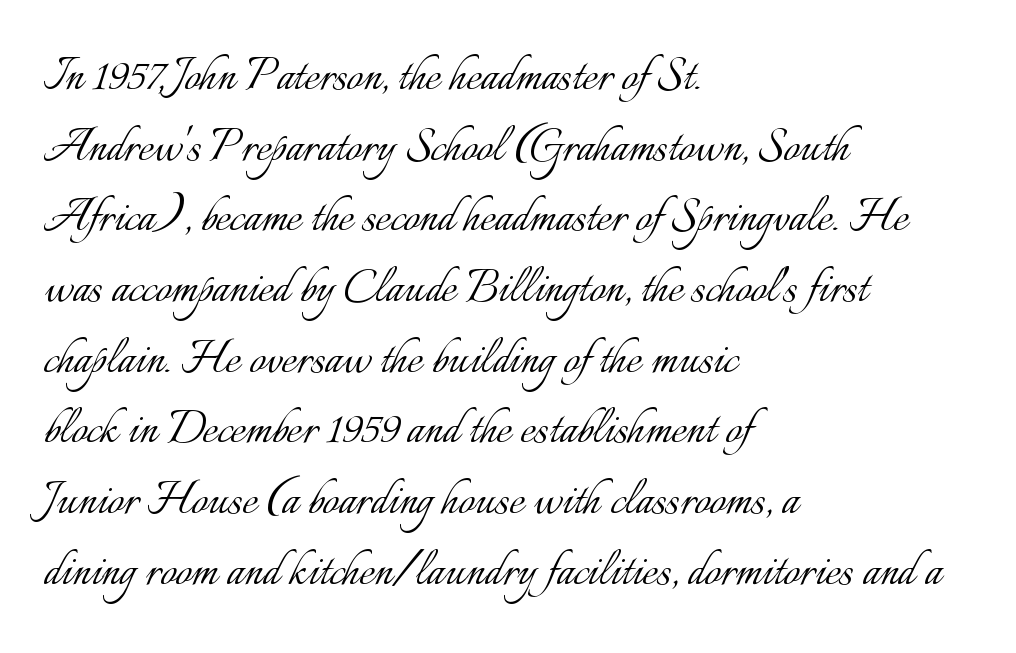
The image shows 57 px light type; set left-aligned, line spacing 1.24x, normal letter spacing, not underlined; low stroke contrast and a small x-height.
